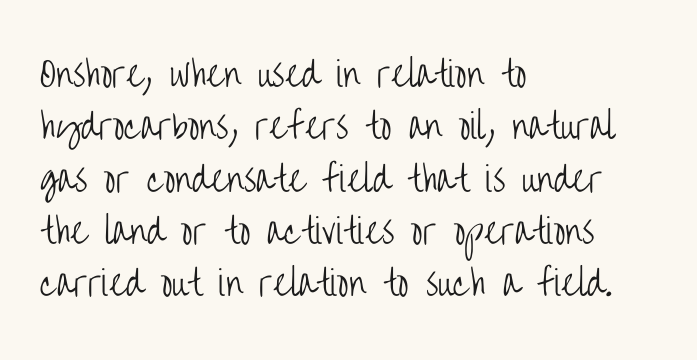
The image shows 34 px light, condensed sans-serif type, upright; set left-aligned, normal line spacing (1.54x), normal letter spacing, not underlined; low stroke contrast and a large x-height.
